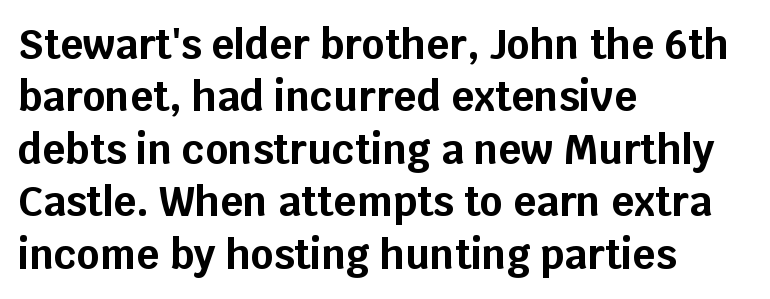
Q: Is the text bold? A: Yes.
Q: Is the text italic (slanted)? A: No, it is upright.
Q: Is the typeface a serif or a sans-serif typeface? A: Sans-serif.
Q: Is the text underlined? A: No.
Q: How is the paragraph aligned? A: Left-aligned.
Q: Is the spacing between letters normal or unusually wide? A: Normal.
Q: Is the spacing between lines tight, normal or loose? A: Normal.
Q: Width (condensed, normal, or wide)? A: Normal.
Q: Stroke contrast? A: Low.
Q: x-height? A: Large.
Q: Monospaced? A: No.
